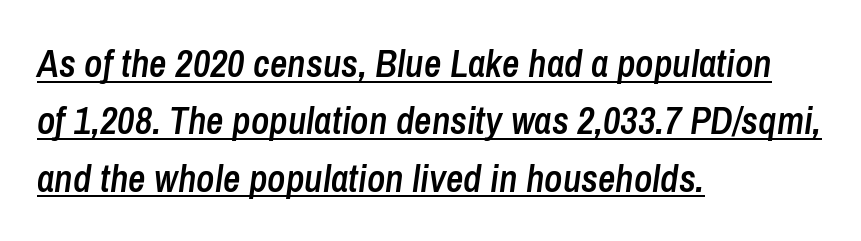
Is this a fixed-width face? No — the glyphs have proportional, varying widths. Does the leading feel generous? No, just average. The text carries the slant typical of an italic or oblique font. Casual observation: everything's shoved over to the left.
